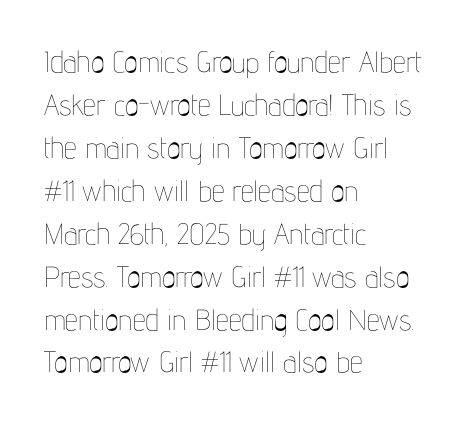
{"italic": "no", "bold": "no", "weight": "thin", "width": "condensed", "stroke_contrast": "low", "x_height": "medium", "monospaced": "no", "underline": "no", "align": "left", "line_spacing": "normal", "line_spacing_ratio": 1.48, "letter_spacing": "normal", "letter_spacing_em": 0.0, "glyph_px": 29}
